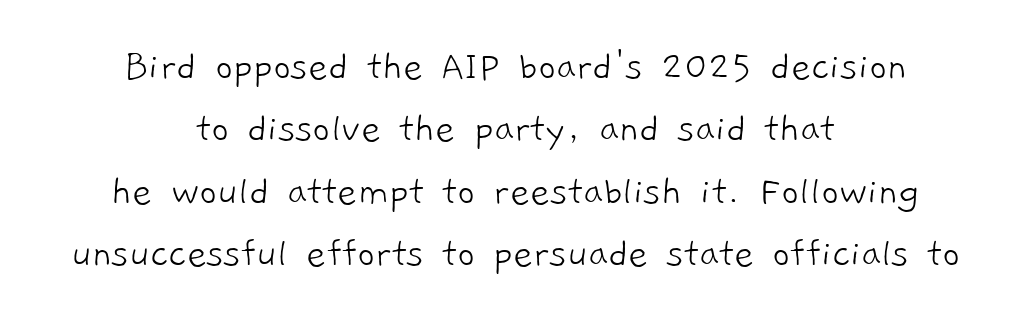
{"serif": "no", "bold": "no", "weight": "light", "width": "normal", "stroke_contrast": "low", "x_height": "medium", "monospaced": "no", "underline": "no", "align": "center", "line_spacing": "normal", "line_spacing_ratio": 1.45, "letter_spacing": "normal", "letter_spacing_em": 0.0, "glyph_px": 43}
